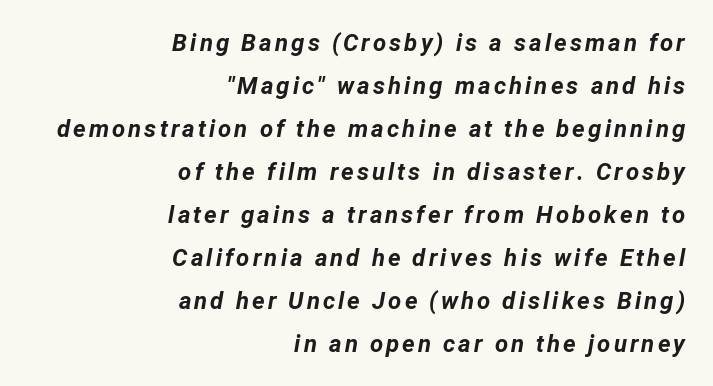
{"italic": "yes", "lean": "right", "slant_degrees": 12, "bold": "yes", "underline": "no", "align": "right", "line_spacing_ratio": 1.79, "glyph_px": 24}
